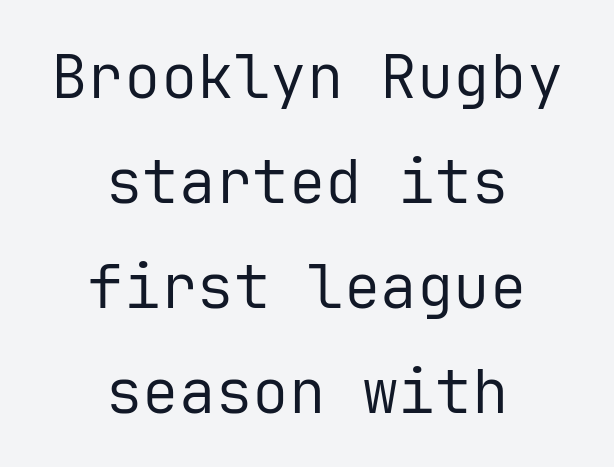
{"serif": "no", "italic": "no", "bold": "no", "weight": "regular", "width": "normal", "stroke_contrast": "low", "x_height": "medium", "monospaced": "yes", "underline": "no", "align": "center", "line_spacing_ratio": 1.72, "letter_spacing": "normal", "letter_spacing_em": 0.0, "glyph_px": 61}
